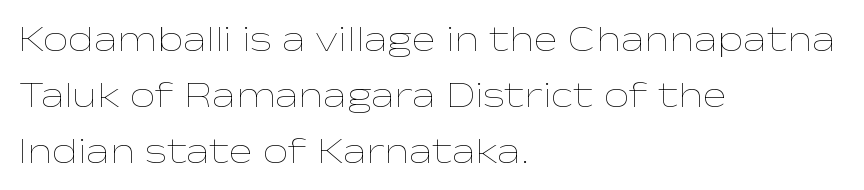
Layout note: lines flush left. This sample has the flowing, uneven cadence of proportional lettering. Regular leading. The typography opts for an upright posture over an oblique one. The string is rendered with underlining switched off.
